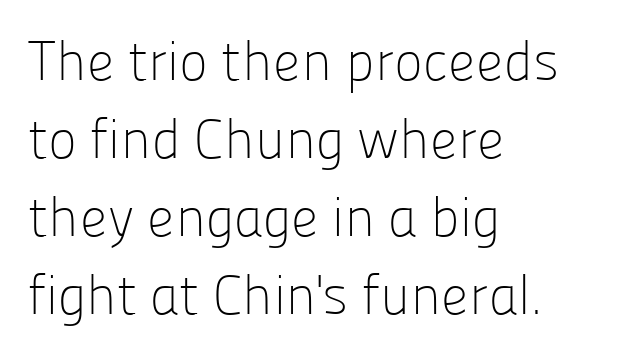
A typesetter would mark this as roman, not italic. This rendering leaves character spacing at its baseline value. The block of text has a typical density, with ordinary space between rows. The strip under each line holds only bare page. What kind of face is this? One without serifs — a sans.
